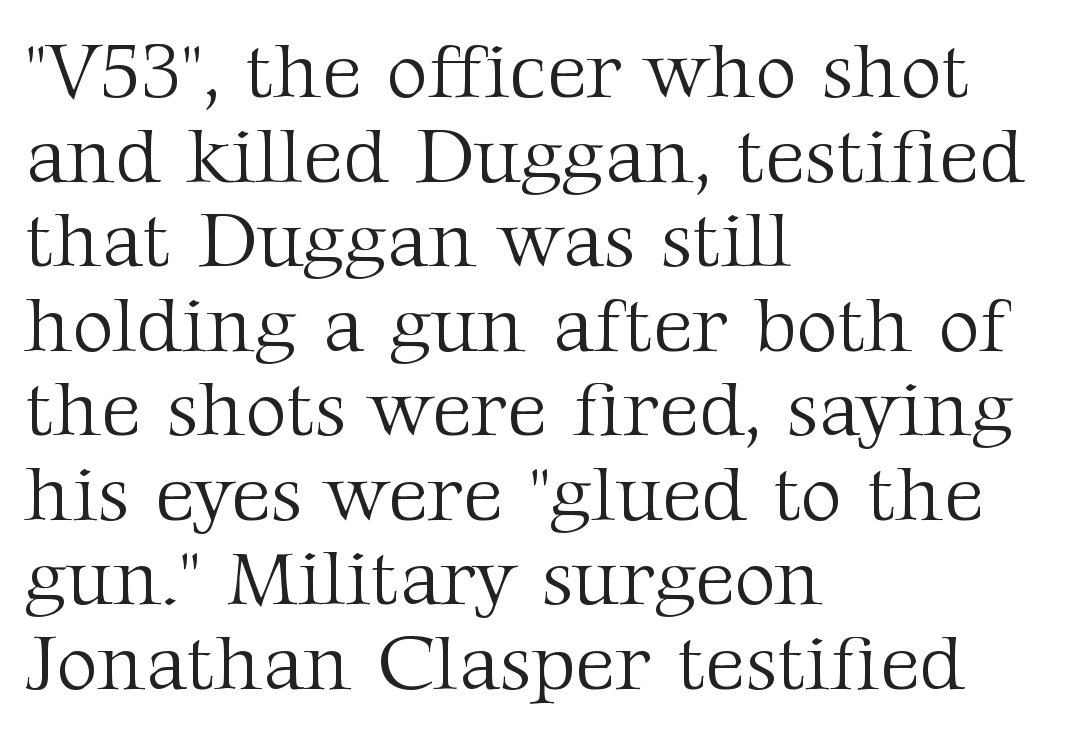
The image shows 79 px light serif type, upright; set left-aligned, tight line spacing (1.07x), normal letter spacing, not underlined; medium stroke contrast and a medium x-height.
